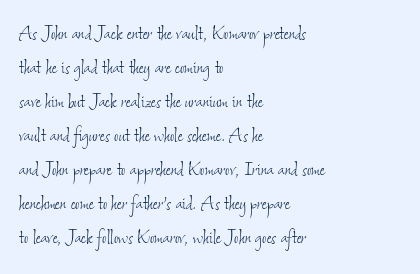
This rendering uses left alignment, leaving the right contour irregular. The space beneath each line is pristine and unruled. The passage shown stacks its lines at a standard gap. Inter-character spacing is left at the font's built-in metrics. Weight class: somewhere from thin through regular.
